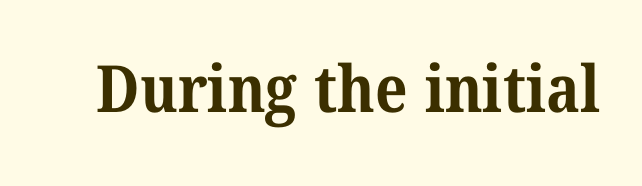
The image shows 65 px bold serif type; set normal letter spacing, not underlined; medium stroke contrast and a medium x-height.
